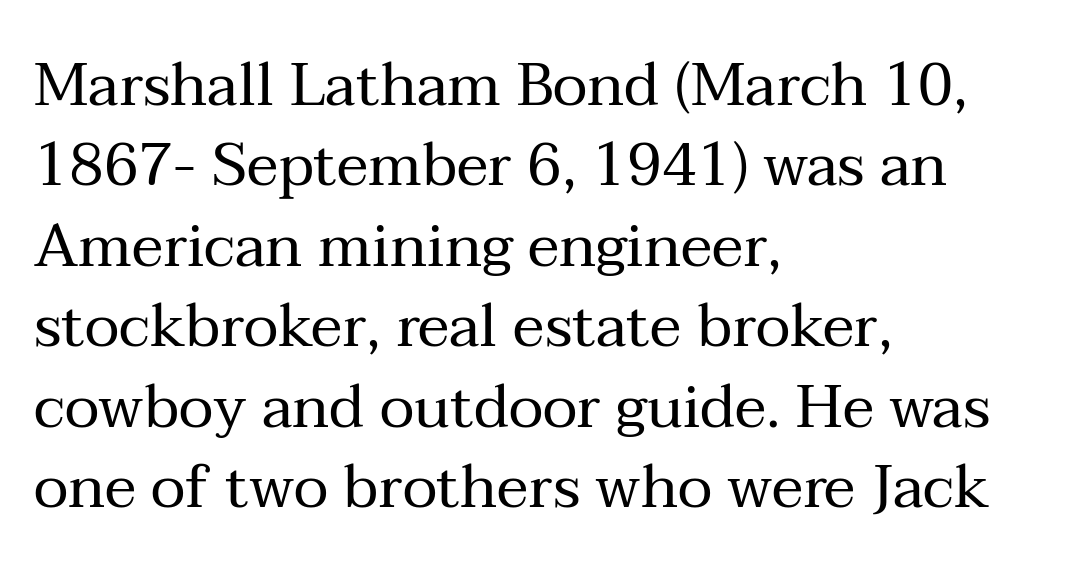
The image shows 60 px regular-weight serif type, upright; set left-aligned, normal line spacing (1.34x), normal letter spacing, not underlined; medium stroke contrast and a medium x-height.
